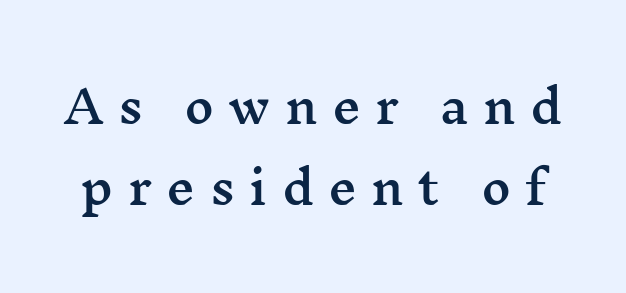
The font's upright variant was chosen for this text. Quick note: underline off. Examine the stroke ends and you'll spot serifs. Character widths vary here, with narrow letters taking less room than wide ones. A typesetter would call this heavily tracked-out type.
